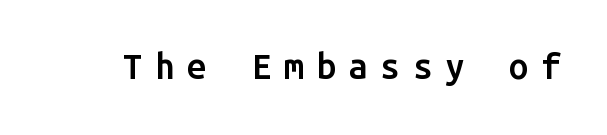
The image shows 35 px semibold sans-serif type, upright, monospaced; set unusually wide letter spacing (+0.36 em), not underlined; low stroke contrast and a medium x-height.
